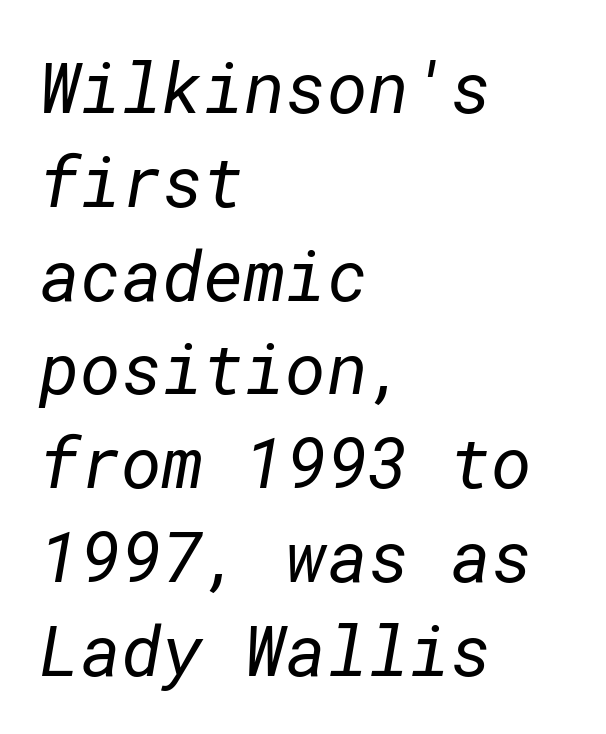
{"serif": "no", "bold": "no", "weight": "regular", "width": "normal", "stroke_contrast": "low", "x_height": "medium", "underline": "no", "align": "left", "line_spacing": "normal", "line_spacing_ratio": 1.34, "letter_spacing": "normal", "letter_spacing_em": 0.0, "glyph_px": 70}
